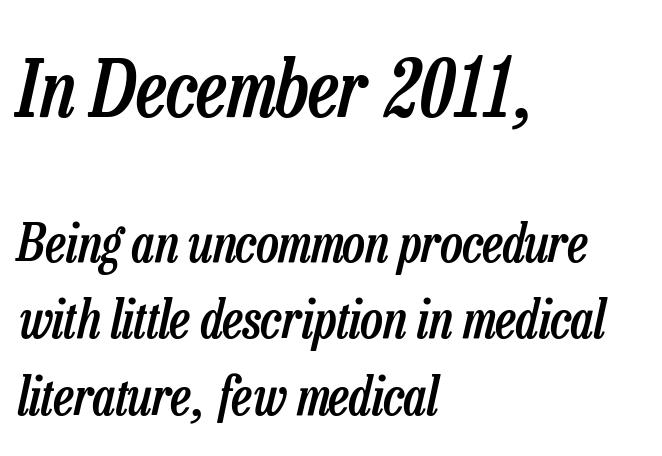
{"italic": "yes", "lean": "right", "slant_degrees": 13, "bold": "semi", "weight": "semibold", "width": "condensed", "stroke_contrast": "low", "x_height": "medium", "monospaced": "no", "underline": "no", "align": "left", "line_spacing": "normal", "line_spacing_ratio": 1.44, "letter_spacing": "normal", "letter_spacing_em": 0.0, "larger_block": "first", "size_ratio": 1.49, "glyph_px": 79}
